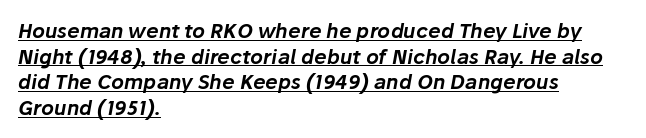
The image shows 20 px text type, italic (leaning right); set left-aligned, normal line spacing (1.28x), normal letter spacing, underlined.
